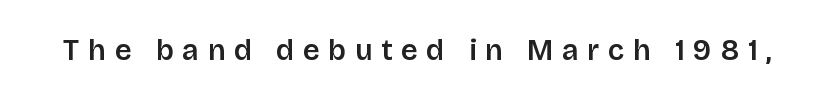
Q: Is the text italic (slanted)? A: No, it is upright.
Q: Is the typeface a serif or a sans-serif typeface? A: Sans-serif.
Q: Is the text underlined? A: No.
Q: Is the spacing between letters normal or unusually wide? A: Unusually wide.
Q: Width (condensed, normal, or wide)? A: Normal.
Q: Stroke contrast? A: Low.
Q: x-height? A: Large.
Q: Monospaced? A: No.
